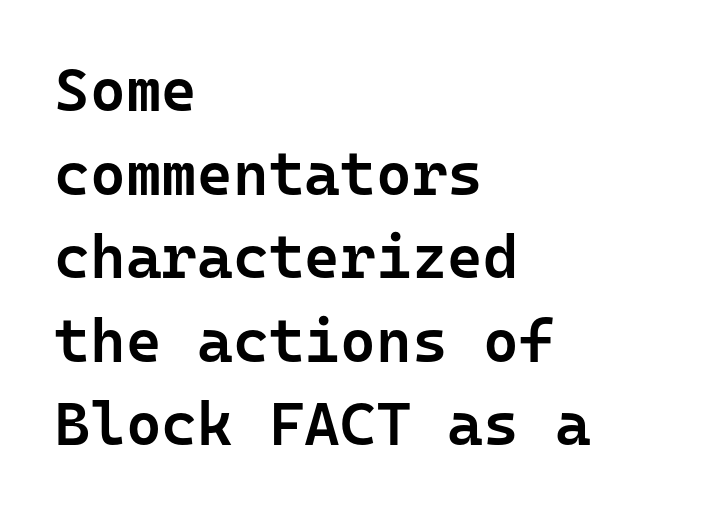
{"serif": "no", "italic": "no", "bold": "semi", "weight": "semibold", "width": "normal", "stroke_contrast": "low", "x_height": "medium", "monospaced": "yes", "underline": "no", "align": "left", "line_spacing": "normal", "line_spacing_ratio": 1.37, "letter_spacing": "normal", "letter_spacing_em": 0.0, "glyph_px": 61}
